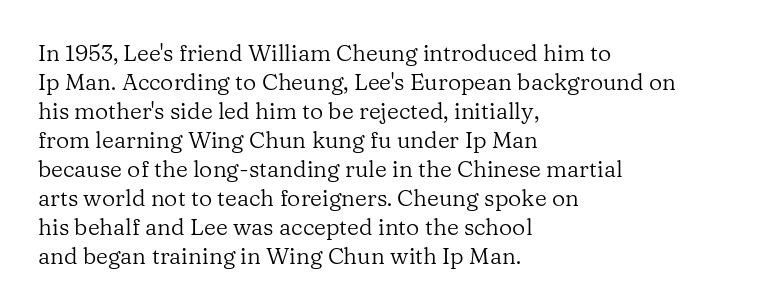
{"italic": "no", "bold": "no", "underline": "no", "align": "left", "line_spacing": "normal", "line_spacing_ratio": 1.26, "letter_spacing": "normal", "letter_spacing_em": 0.0, "glyph_px": 23}
